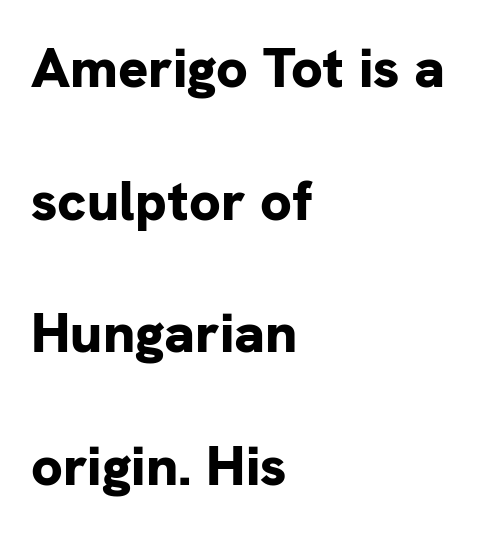
Q: Is the text bold? A: Yes.
Q: Is the text italic (slanted)? A: No, it is upright.
Q: Is the typeface a serif or a sans-serif typeface? A: Sans-serif.
Q: Is the text underlined? A: No.
Q: How is the paragraph aligned? A: Left-aligned.
Q: Is the spacing between letters normal or unusually wide? A: Normal.
Q: Is the spacing between lines tight, normal or loose? A: Loose.
Q: Width (condensed, normal, or wide)? A: Normal.
Q: Stroke contrast? A: Low.
Q: x-height? A: Medium.
Q: Monospaced? A: No.
